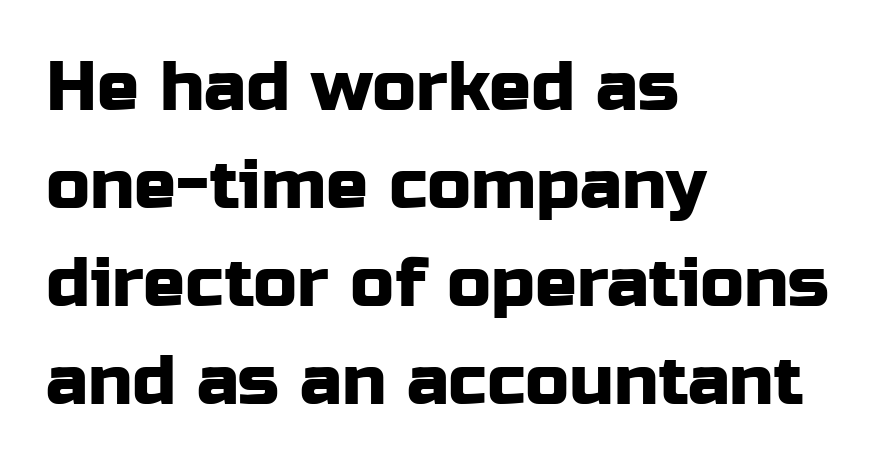
Type style note: lacks serifs. Every character sits straight up, as roman type does. The passage shown has conventional tracking throughout. A clean baseline with only descenders dipping below it. The vertical gap from one line to the next is medium.
